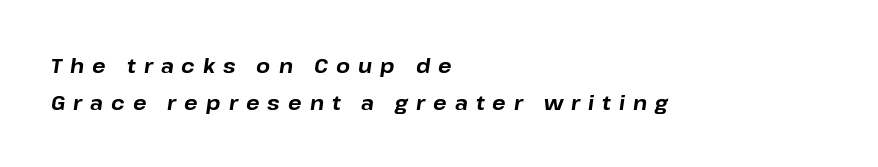
Any mark beneath the type? The region is blank. Every character sits at an angle, as italics do. The sample has been set heavy, in full bold. The passage shown has open, widely tracked lettering throughout.
